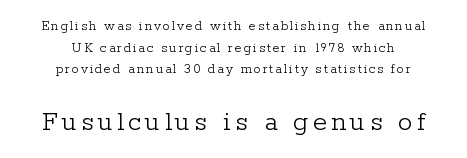
Q: Is the text bold? A: No.
Q: Is the text italic (slanted)? A: No, it is upright.
Q: Is the typeface a serif or a sans-serif typeface? A: Serif.
Q: Is the text underlined? A: No.
Q: How is the paragraph aligned? A: Centered.
Q: Is the spacing between lines tight, normal or loose? A: Normal.
Q: Which block of text is set in a larger size, the first (top) or the second (bottom)? A: The second (bottom) one.
Q: Width (condensed, normal, or wide)? A: Normal.
Q: Stroke contrast? A: Low.
Q: x-height? A: Medium.
Q: Monospaced? A: No.
